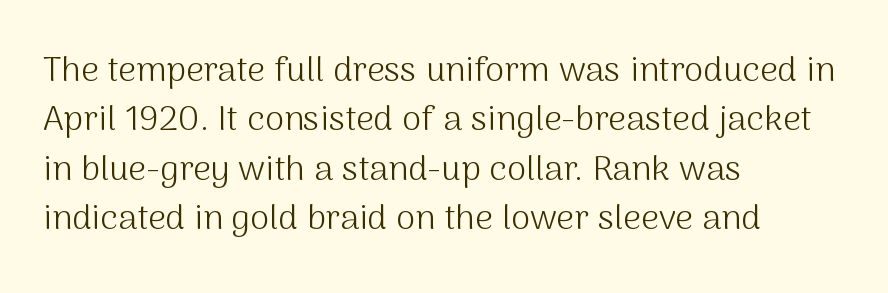
{"serif": "no", "italic": "no", "bold": "no", "weight": "light", "width": "normal", "stroke_contrast": "medium", "x_height": "medium", "monospaced": "no", "underline": "no", "align": "left", "line_spacing": "normal", "line_spacing_ratio": 1.41, "letter_spacing": "normal", "letter_spacing_em": 0.0, "glyph_px": 35}
